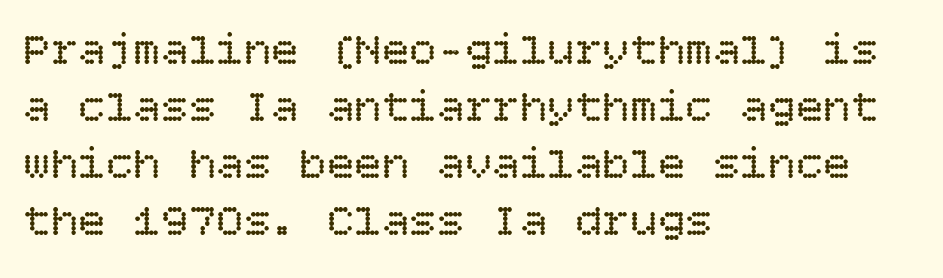
Q: Is the text bold? A: No.
Q: Is the text italic (slanted)? A: No, it is upright.
Q: Is the text underlined? A: No.
Q: How is the paragraph aligned? A: Left-aligned.
Q: Is the spacing between letters normal or unusually wide? A: Normal.
Q: Width (condensed, normal, or wide)? A: Normal.
Q: Stroke contrast? A: Low.
Q: x-height? A: Large.
